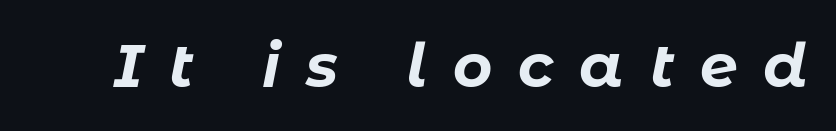
{"italic": "yes", "lean": "right", "slant_degrees": 11, "bold": "yes", "weight": "bold", "width": "normal", "stroke_contrast": "low", "x_height": "medium", "monospaced": "no", "underline": "no", "letter_spacing": "wide", "letter_spacing_em": 0.43, "glyph_px": 60}
